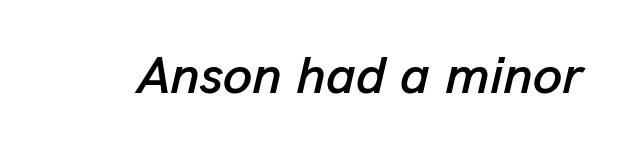
The image shows 53 px text type, italic (leaning right); set normal letter spacing, not underlined; low stroke contrast and a medium x-height.
